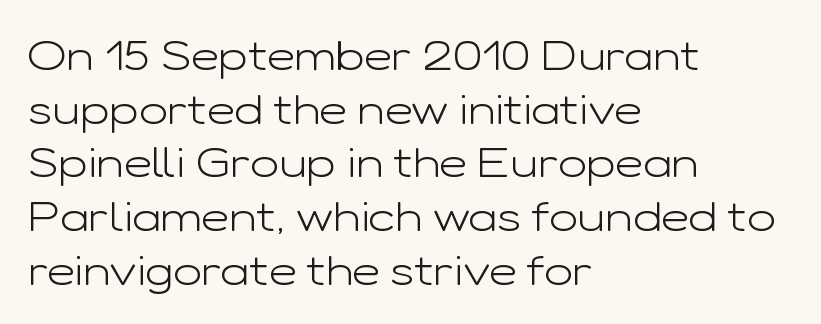
No extra ink here — the face is not bold. Characters follow at the spacing the type designer built in. Reading down the block, your eye returns to a fixed left position each line. Typographically, this falls in the sans-serif category. In terms of posture, this sample is upright.
